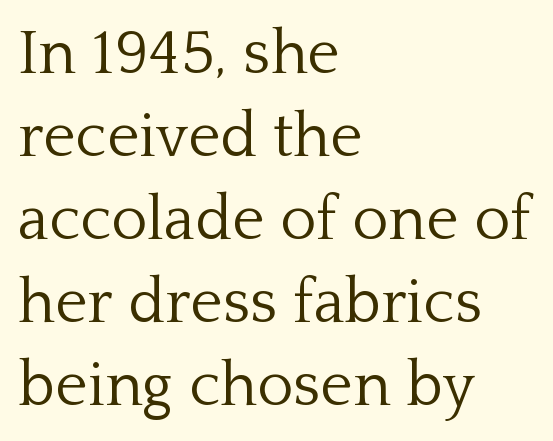
Interline gaps are of average width in this sample. Glyph-to-glyph distance matches everyday printed text. Is this a fixed-width face? No — the glyphs have proportional, varying widths. Every character sits straight up, as roman type does.
